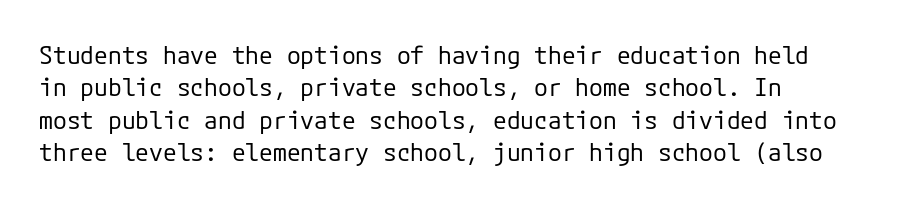
{"italic": "no", "bold": "no", "underline": "no", "align": "left", "line_spacing": "normal", "line_spacing_ratio": 1.3, "letter_spacing": "normal", "letter_spacing_em": 0.0, "glyph_px": 25}
